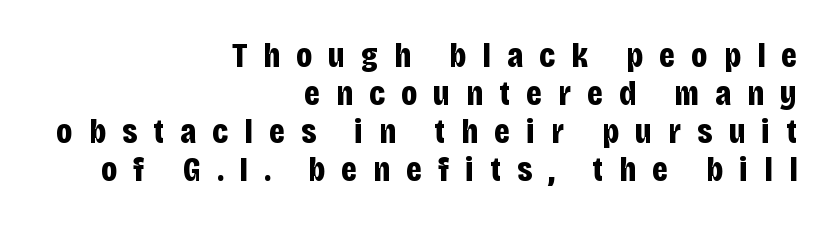
Q: Is the text bold? A: Yes.
Q: Is the text italic (slanted)? A: No, it is upright.
Q: Is the typeface a serif or a sans-serif typeface? A: Sans-serif.
Q: Is the text underlined? A: No.
Q: How is the paragraph aligned? A: Right-aligned.
Q: Is the spacing between letters normal or unusually wide? A: Unusually wide.
Q: Is the spacing between lines tight, normal or loose? A: Tight.
Q: Width (condensed, normal, or wide)? A: Condensed.
Q: Stroke contrast? A: Low.
Q: x-height? A: Large.
Q: Monospaced? A: No.
